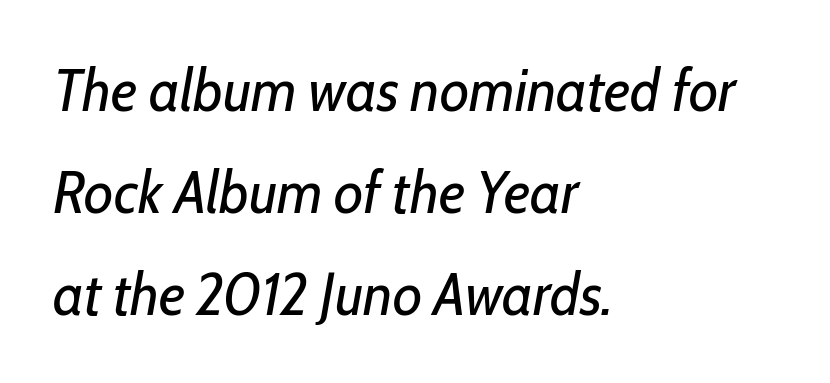
Each stroke keeps to a modest, everyday thickness or less. No word sits above an underline. Compared with typical body copy, the letter spacing here is the same. The letters advance in unequal steps, a hallmark of proportional type.
